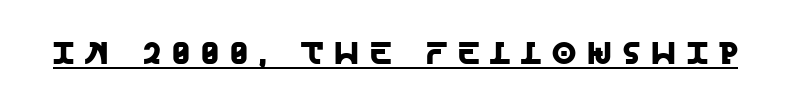
The image shows 31 px sans-serif type, upright; set unusually wide letter spacing (+0.36 em), underlined; a large x-height.
